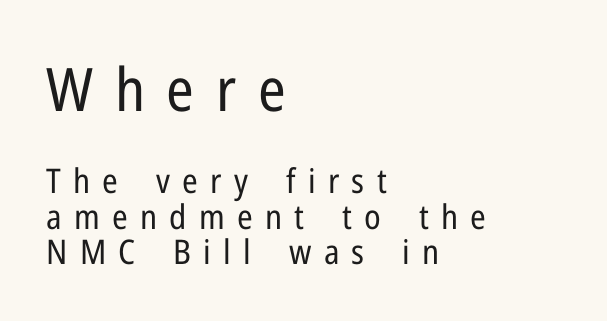
The image shows 60 px regular-weight, condensed sans-serif type, upright; set left-aligned, tight line spacing (1.04x), unusually wide letter spacing (+0.36 em), not underlined; the first (top) block is 1.76x larger; low stroke contrast and a medium x-height.
